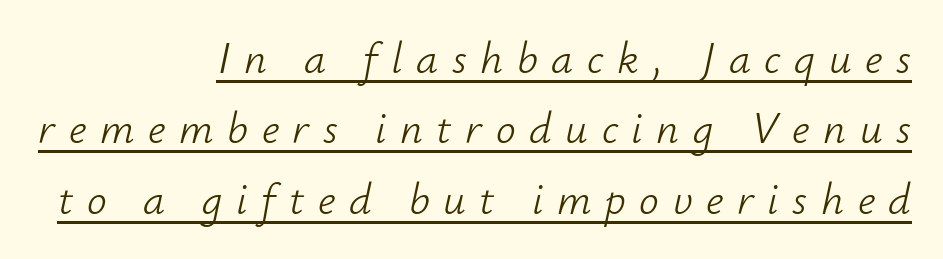
{"italic": "yes", "lean": "right", "slant_degrees": 12, "bold": "no", "weight": "light", "width": "normal", "stroke_contrast": "low", "x_height": "small", "monospaced": "no", "underline": "yes", "align": "right", "line_spacing": "normal", "line_spacing_ratio": 1.6, "letter_spacing": "wide", "letter_spacing_em": 0.31, "glyph_px": 44}
